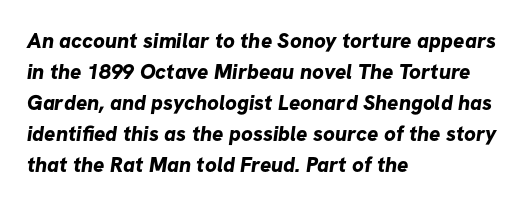
Q: Is the text bold? A: Yes.
Q: Is the text underlined? A: No.
Q: How is the paragraph aligned? A: Left-aligned.
Q: Is the spacing between letters normal or unusually wide? A: Normal.
Q: Is the spacing between lines tight, normal or loose? A: Normal.
